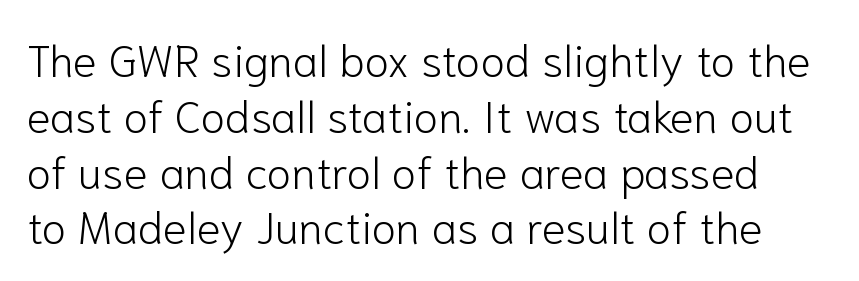
The image shows 45 px light sans-serif type, upright; set line spacing 1.24x, normal letter spacing, not underlined; low stroke contrast and a medium x-height.
